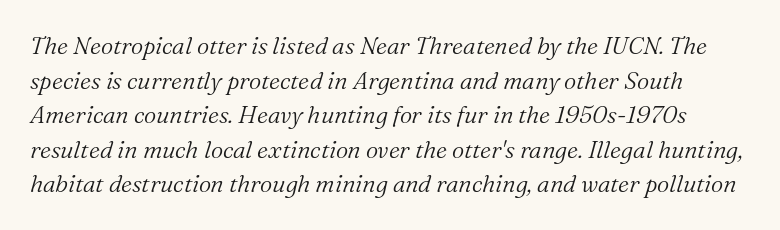
Q: Is the text bold? A: No.
Q: Is the text italic (slanted)? A: Yes, it leans right by about 16 degrees.
Q: Is the text underlined? A: No.
Q: Is the spacing between letters normal or unusually wide? A: Normal.
Q: Is the spacing between lines tight, normal or loose? A: Normal.
